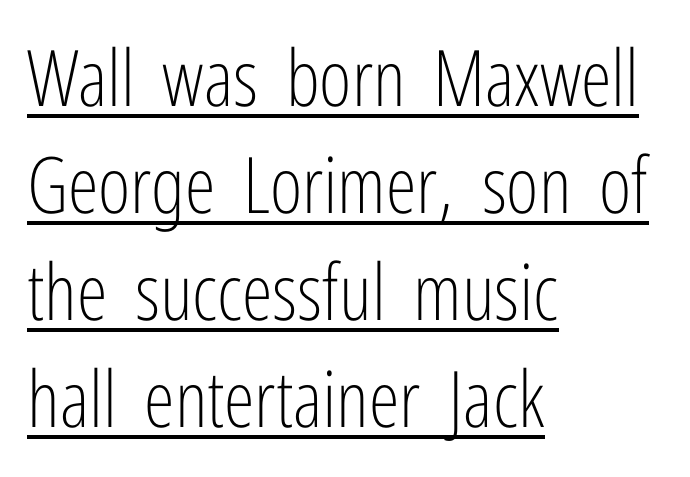
Q: Is the text bold? A: No.
Q: Is the text italic (slanted)? A: No, it is upright.
Q: Is the typeface a serif or a sans-serif typeface? A: Sans-serif.
Q: Is the text underlined? A: Yes.
Q: How is the paragraph aligned? A: Left-aligned.
Q: Is the spacing between letters normal or unusually wide? A: Normal.
Q: Is the spacing between lines tight, normal or loose? A: Normal.
Q: Width (condensed, normal, or wide)? A: Condensed.
Q: Stroke contrast? A: Low.
Q: x-height? A: Medium.
Q: Monospaced? A: No.
